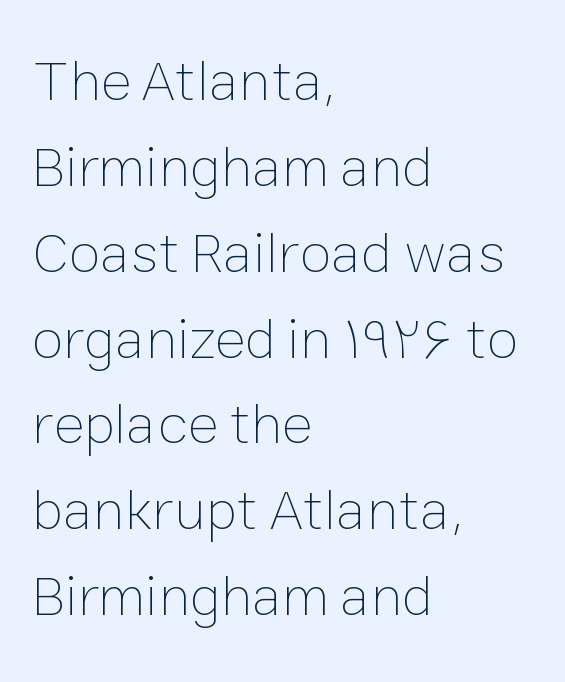
Look at the tracking — it's just the regular setting, nothing added. The ragged edge is on the right, which tells us the setting is flush left. Leading matches the norm, producing a regular column. Think standard paragraph weight, or any step lighter than that. Here the designer chose a conventional face with non-uniform glyph widths. The specimen reads as upright at a glance.
